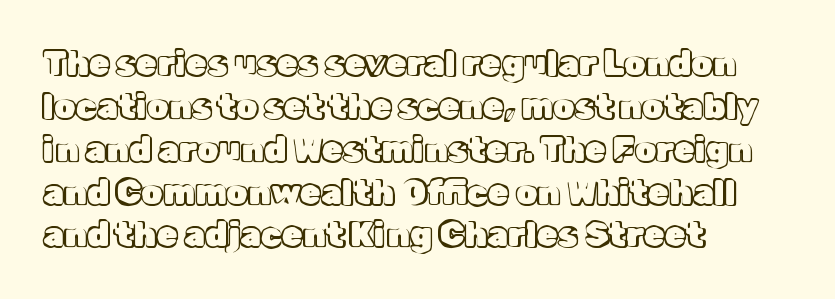
Underlining? Definitely not there. Character widths vary here, with narrow letters taking less room than wide ones. The letterforms sit shoulder to shoulder at normal distance. Vertical spacing — default. Caption: multi-line text, flush left, ragged right.
